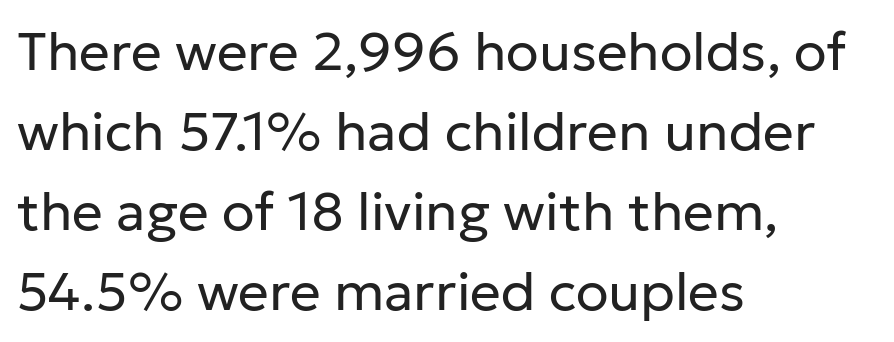
The rendering uses natural spacing where letterforms have individual widths. Between one letter and the next there's only the usual sliver of space. The face looks like a standard text weight, possibly lighter. The type family on display is of the sans-serif kind. Interline gaps are of average width in this sample.
